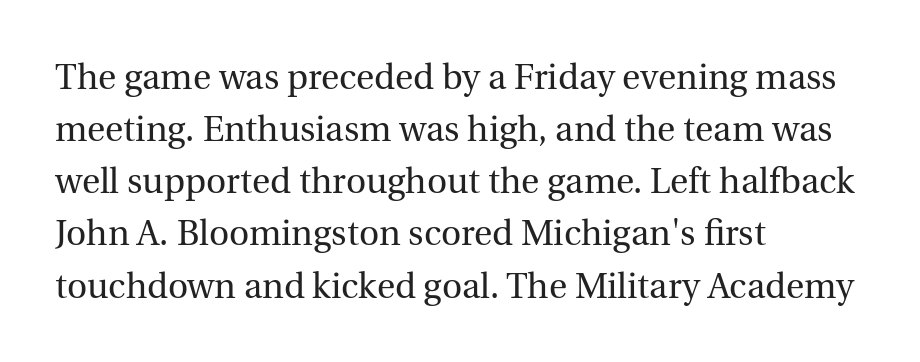
Unbolded letterforms with no extra heft. Character widths vary here, with narrow letters taking less room than wide ones. The horizontal fit of the characters is conventional and even. Only glyphs here, with clear space below each row. What's the leading like? Ordinary, nothing unusual. Visually the block forms a straight wall on the left and a jagged coastline on the right.
